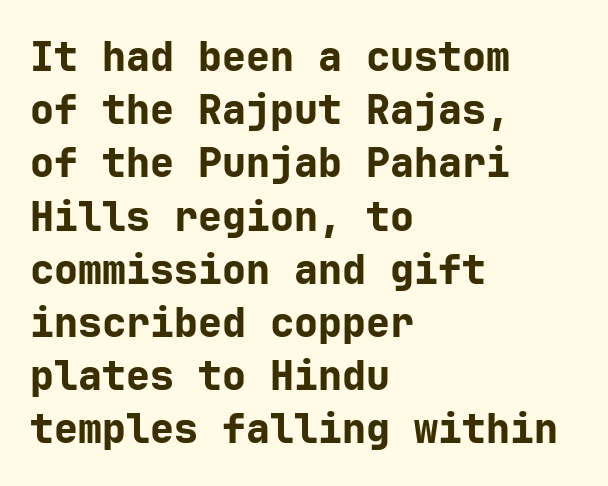
Reading down the column, the eye jumps a familiar distance to each next line. The setting favours the left margin, as ordinary paragraphs usually do. Standard letterfit; no display-style spreading of the glyphs. The letters stand upright; this is a roman face. Check where the strokes stop: nothing finishes them off — pure sans. The strokes are fattened all the way to bold.
